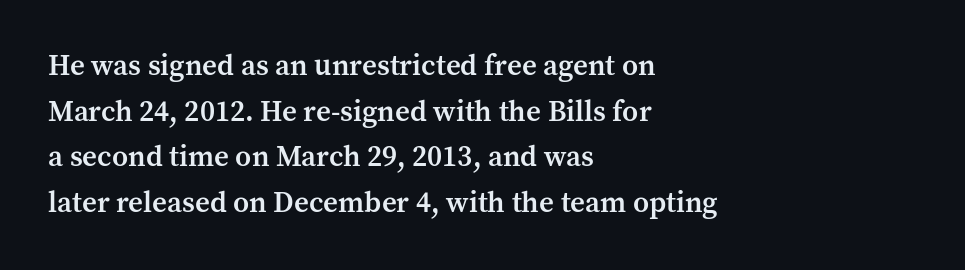
{"serif": "yes", "italic": "no", "bold": "semi", "weight": "semibold", "width": "normal", "stroke_contrast": "medium", "x_height": "medium", "monospaced": "no", "underline": "no", "align": "left", "line_spacing": "normal", "line_spacing_ratio": 1.57, "letter_spacing": "normal", "letter_spacing_em": 0.0, "glyph_px": 29}
